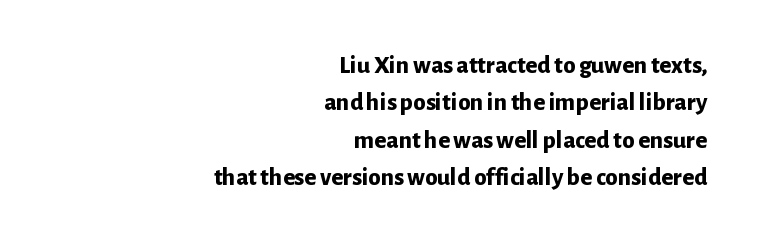
Rendered with straight, roman letterforms. The specimen omits any rule beneath the text block's lines. Its strokes are broad and dark, the hallmark of bold type. This rendering leaves character spacing at its baseline value.
